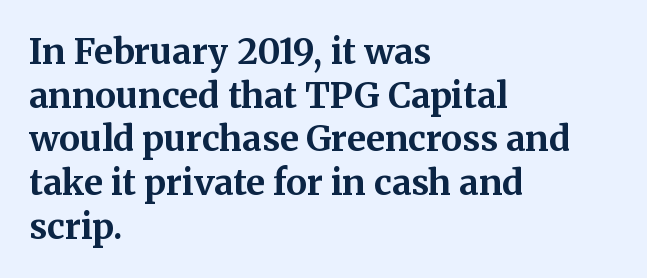
When letters stand straight like this, we call the style roman or upright. Plenty of ink on the page — the face is bold. A serif font was chosen for this passage. Spacing between characters is what you'd get straight out of the box. The passage shown stacks its lines at a standard gap. The passage shown is typed in a proportional face where columns would drift.
